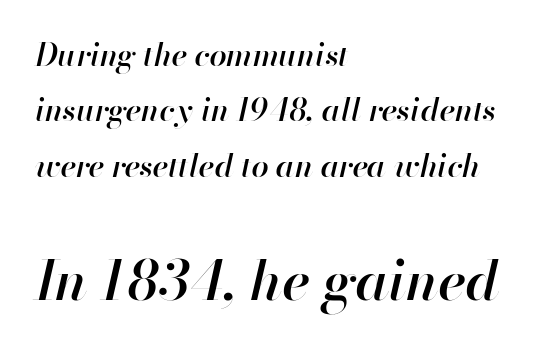
Horizontally, the lines are justified to the leading edge only. You could not count columns in this text — the font is proportionally spaced. Compared with an ordinary text face, these strokes are moderately heavier — a semibold. Larger block? The one below; the one above is distinctly smaller.
